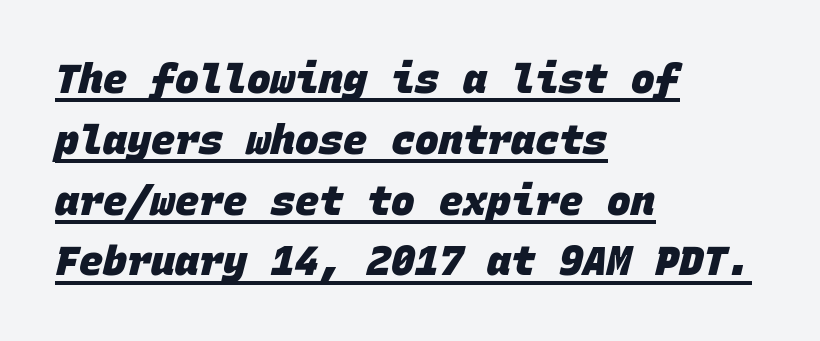
Q: Is the text bold? A: Yes.
Q: Is the typeface a serif or a sans-serif typeface? A: Sans-serif.
Q: Is the text underlined? A: Yes.
Q: How is the paragraph aligned? A: Left-aligned.
Q: Is the spacing between letters normal or unusually wide? A: Normal.
Q: Is the spacing between lines tight, normal or loose? A: Normal.
Q: Width (condensed, normal, or wide)? A: Normal.
Q: Stroke contrast? A: Low.
Q: x-height? A: Large.
Q: Monospaced? A: Yes.
